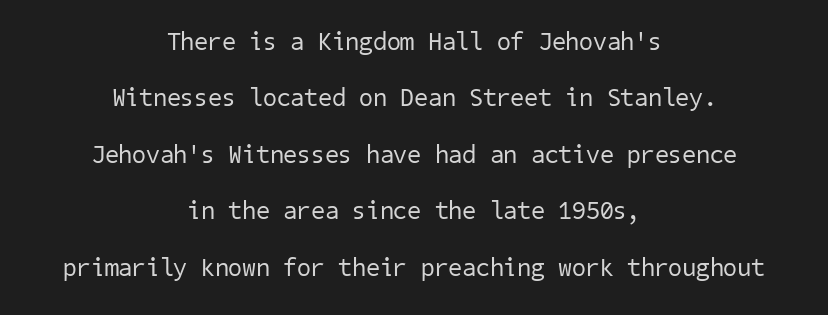
{"bold": "no", "underline": "no", "align": "center", "line_spacing": "loose", "line_spacing_ratio": 2.26, "letter_spacing": "normal", "letter_spacing_em": 0.0, "glyph_px": 25}
